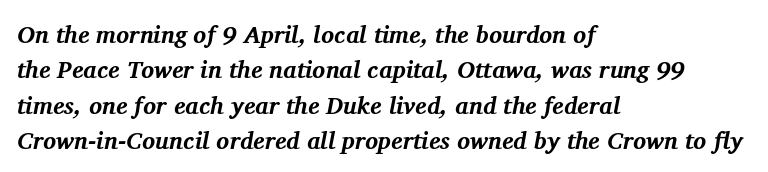
The image shows 24 px bold type, italic (leaning right); set left-aligned, normal line spacing (1.47x), normal letter spacing, not underlined.
